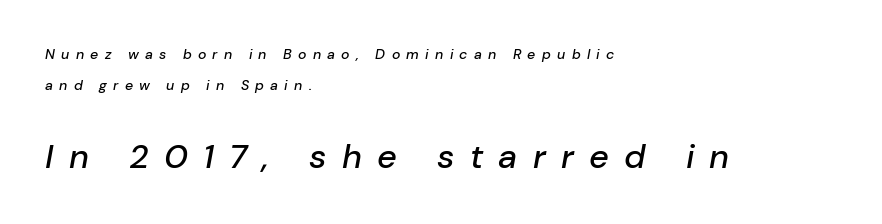
The image shows 34 px text type, italic (leaning right); set left-aligned, loose line spacing (2.19x), unusually wide letter spacing (+0.45 em), not underlined; the second (bottom) block is 2.43x larger; low stroke contrast and a medium x-height.
